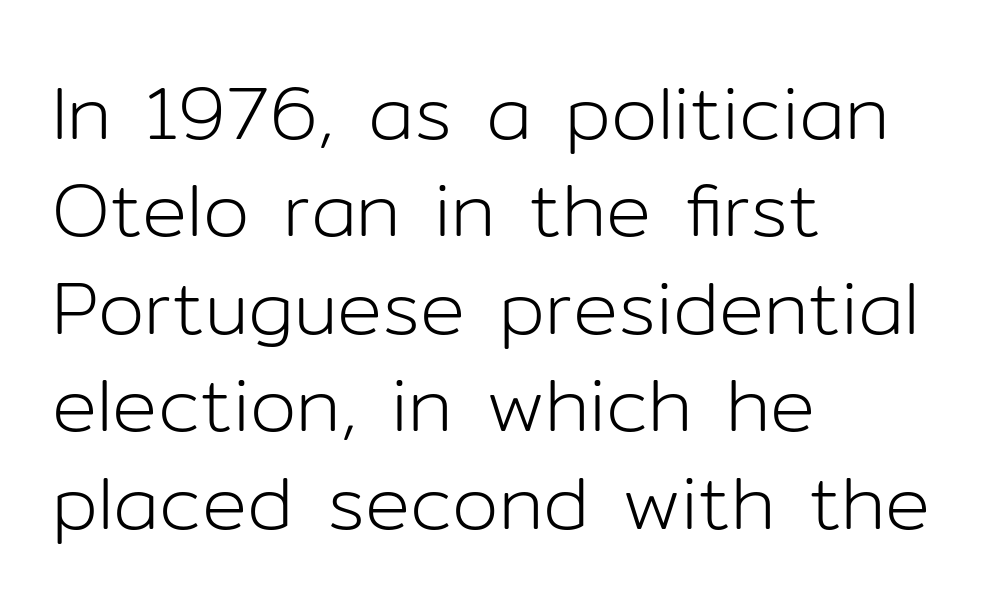
{"serif": "no", "italic": "no", "bold": "no", "weight": "light", "width": "normal", "stroke_contrast": "low", "x_height": "medium", "monospaced": "no", "underline": "no", "align": "left", "line_spacing": "normal", "line_spacing_ratio": 1.3, "letter_spacing": "normal", "letter_spacing_em": 0.0, "glyph_px": 75}
